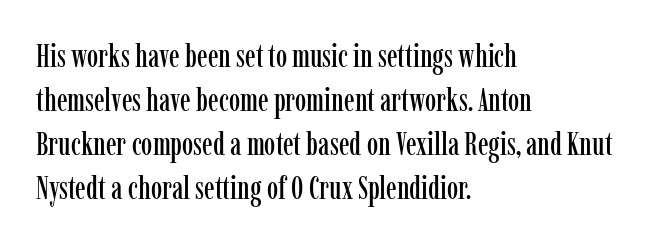
The foot of each line stays bare and open. Here the glyphs are tracked normally, forming tight word shapes. Line beginnings align vertically; line endings do not. Proportional: the letters do not fall into vertical columns.
